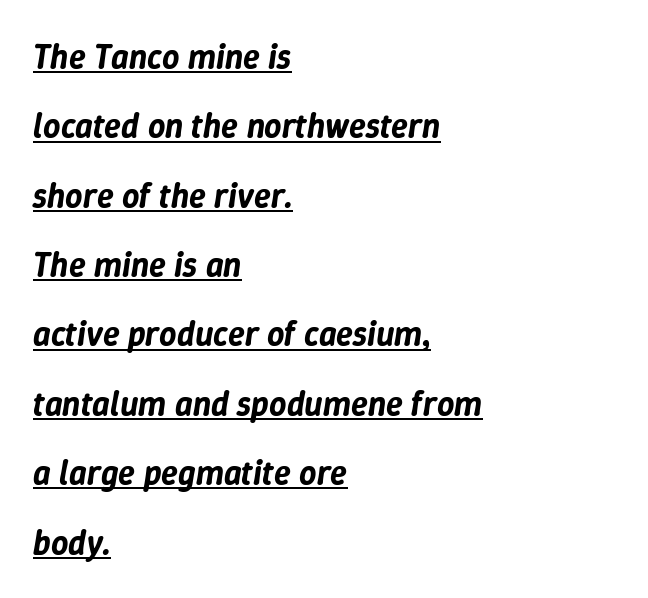
Q: Is the text italic (slanted)? A: Yes, it leans right by about 9 degrees.
Q: Is the text underlined? A: Yes.
Q: How is the paragraph aligned? A: Left-aligned.
Q: Is the spacing between letters normal or unusually wide? A: Normal.
Q: Is the spacing between lines tight, normal or loose? A: Loose.
Q: Width (condensed, normal, or wide)? A: Normal.
Q: Stroke contrast? A: Low.
Q: x-height? A: Medium.
Q: Monospaced? A: No.
